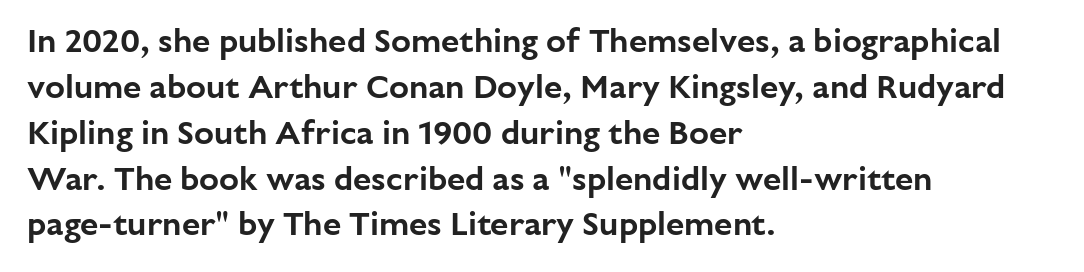
{"serif": "no", "italic": "no", "width": "normal", "stroke_contrast": "low", "x_height": "medium", "monospaced": "no", "underline": "no", "align": "left", "line_spacing": "normal", "line_spacing_ratio": 1.39, "letter_spacing": "normal", "letter_spacing_em": 0.0, "glyph_px": 33}
